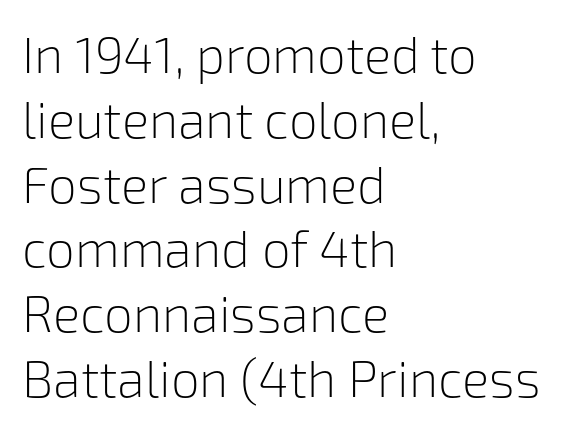
Bold? No — there's no thickening of the strokes. The lettering holds an erect, upright posture throughout. Is this a fixed-width face? No — the glyphs have proportional, varying widths. Baseline-to-baseline distance is the conventional proportion of letter height. The text block is weighted toward the left margin, trailing off unevenly rightward. Serifs: no, the terminals of the letterforms are clean.
